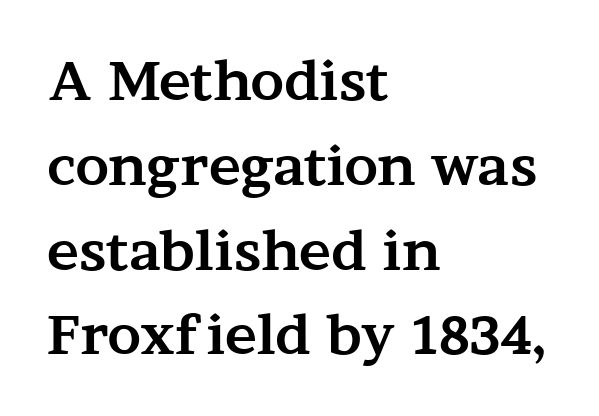
Q: Is the text bold? A: Yes.
Q: Is the text italic (slanted)? A: No, it is upright.
Q: Is the typeface a serif or a sans-serif typeface? A: Serif.
Q: Is the text underlined? A: No.
Q: How is the paragraph aligned? A: Left-aligned.
Q: Is the spacing between letters normal or unusually wide? A: Normal.
Q: Is the spacing between lines tight, normal or loose? A: Normal.
Q: Width (condensed, normal, or wide)? A: Wide.
Q: Stroke contrast? A: Medium.
Q: x-height? A: Medium.
Q: Monospaced? A: No.
